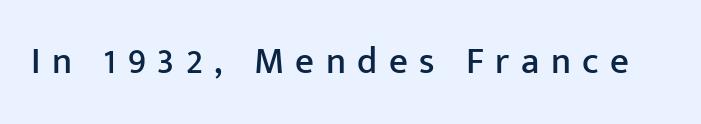
{"serif": "no", "italic": "no", "width": "normal", "stroke_contrast": "low", "x_height": "medium", "monospaced": "no", "underline": "no", "letter_spacing": "wide", "letter_spacing_em": 0.31, "glyph_px": 37}
